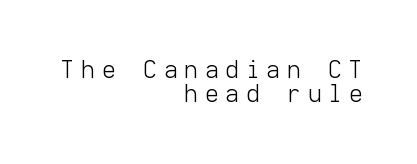
Q: Is the text bold? A: No.
Q: Is the text italic (slanted)? A: No, it is upright.
Q: Is the text underlined? A: No.
Q: How is the paragraph aligned? A: Right-aligned.
Q: Is the spacing between letters normal or unusually wide? A: Unusually wide.
Q: Is the spacing between lines tight, normal or loose? A: Tight.
